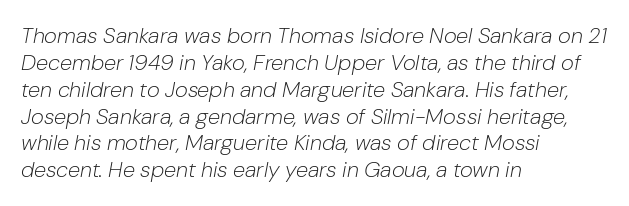
The image shows 22 px text type, italic (leaning right); set left-aligned, line spacing 1.22x, normal letter spacing, not underlined.
